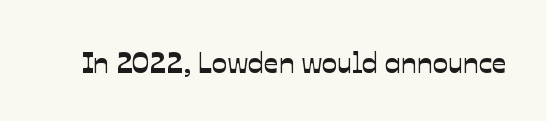
{"serif": "no", "width": "normal", "stroke_contrast": "low", "x_height": "medium", "monospaced": "no", "underline": "no", "letter_spacing": "normal", "letter_spacing_em": 0.0, "glyph_px": 29}
